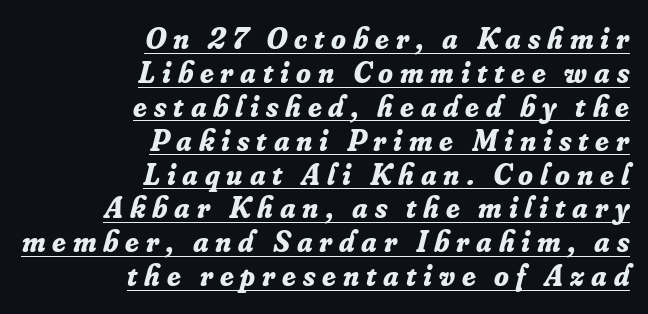
The image shows 30 px bold serif type, italic (leaning right); set right-aligned, tight line spacing (1.13x), unusually wide letter spacing (+0.23 em), underlined; low stroke contrast and a small x-height.
